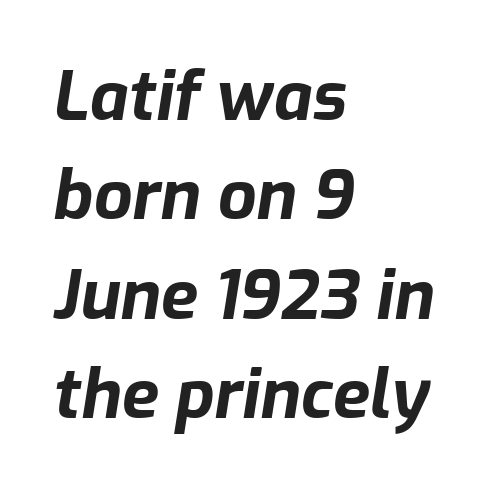
{"italic": "yes", "lean": "right", "slant_degrees": 9, "bold": "yes", "weight": "bold", "width": "normal", "stroke_contrast": "low", "x_height": "medium", "monospaced": "no", "underline": "no", "align": "left", "line_spacing": "normal", "line_spacing_ratio": 1.46, "letter_spacing": "normal", "letter_spacing_em": 0.0, "glyph_px": 68}
